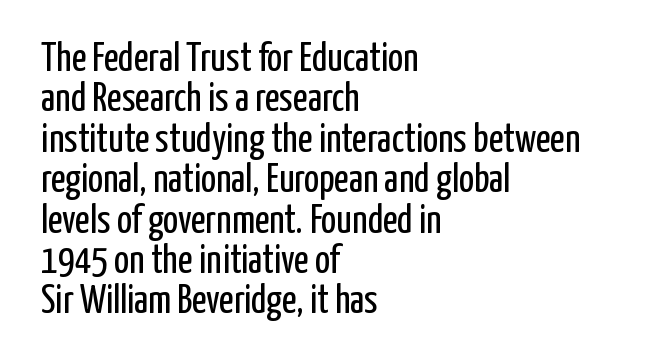
Is this a heavy cut? Hardly; it is regular or lighter. This sample trades vertical openness for compactness between lines. Typeset ragged right — the left edge is the straight one. Look at the bottom of the vertical strokes: they stop flat, with no serifs. Is this a fixed-width face? No — the glyphs have proportional, varying widths.
